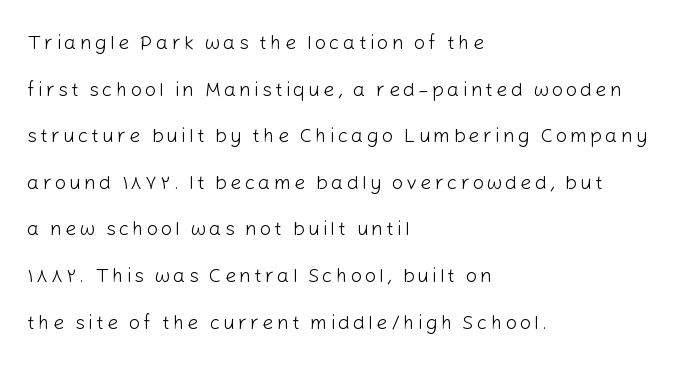
Nope, not italic — everything's standing straight. This reads as an unemphasized weight, regular at the heaviest. Horizontal alignment here is leftward, the default for most running prose. This sample trades compactness for vertical openness between lines. Words float on clear page, feet unadorned.
